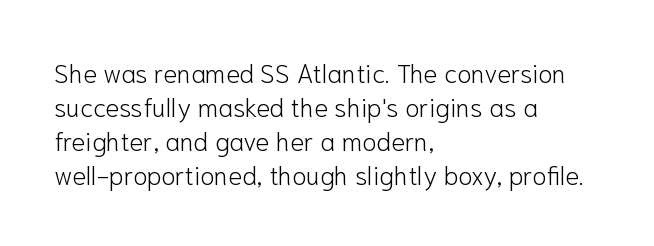
Q: Is the text bold? A: No.
Q: Is the text italic (slanted)? A: No, it is upright.
Q: Is the text underlined? A: No.
Q: How is the paragraph aligned? A: Left-aligned.
Q: Is the spacing between letters normal or unusually wide? A: Normal.
Q: Is the spacing between lines tight, normal or loose? A: Normal.
